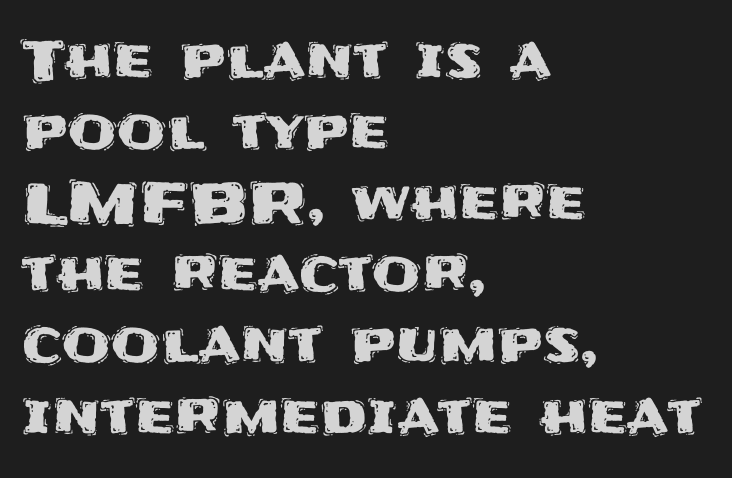
The image shows 56 px sans-serif type, upright; set left-aligned, normal line spacing (1.27x), normal letter spacing, not underlined; medium stroke contrast and a large x-height.
